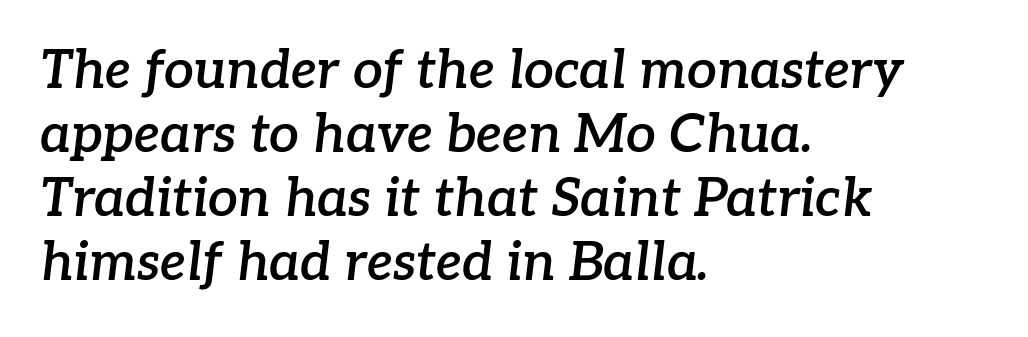
Q: Is the text bold? A: Semi-bold.
Q: Is the text italic (slanted)? A: Yes, it leans right by about 7 degrees.
Q: Is the typeface a serif or a sans-serif typeface? A: Serif.
Q: Is the text underlined? A: No.
Q: How is the paragraph aligned? A: Left-aligned.
Q: Is the spacing between letters normal or unusually wide? A: Normal.
Q: Width (condensed, normal, or wide)? A: Normal.
Q: Stroke contrast? A: Low.
Q: x-height? A: Medium.
Q: Monospaced? A: No.
